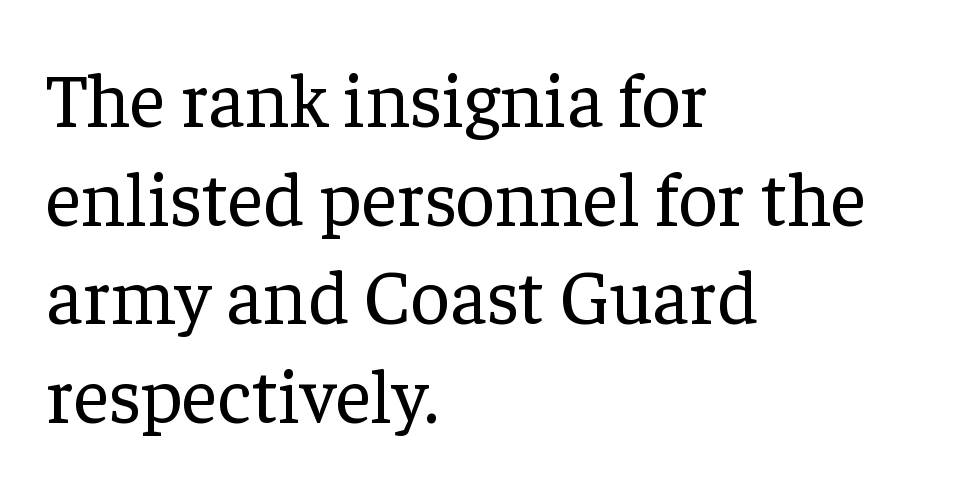
Horizontal bands of white between lines are of average thickness. Glance below the letters and you will spot only blank space. Font category for this specimen: serif. Tall strokes in this sample are plumb rather than angled.
